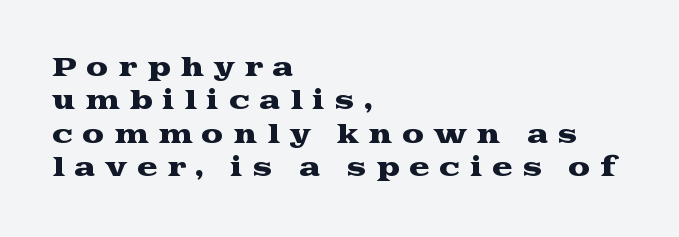
Short and long lines alike share a common starting point at left. The tracking reads as deliberately expanded to a designer's eye. Rule under the text: the space is simply empty. When letters stand straight like this, we call the style roman or upright. Summary of vertical rhythm: regular, with standard interline spacing.
